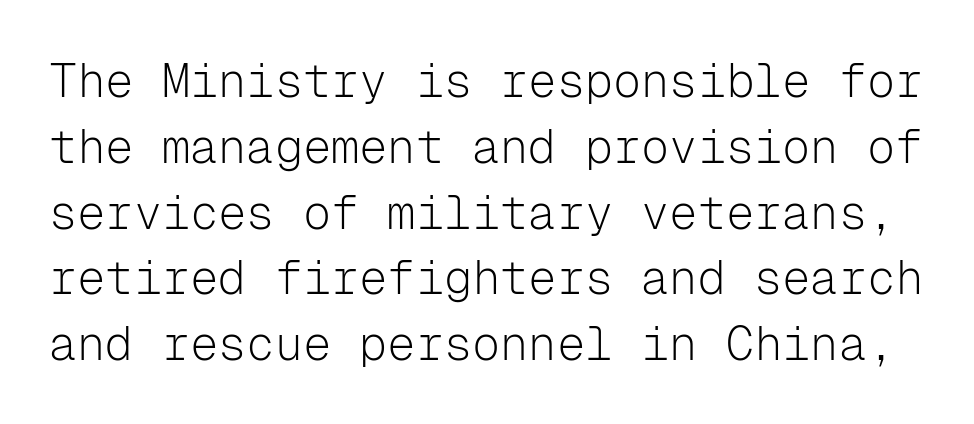
The image shows 47 px light sans-serif type, upright, monospaced; set normal line spacing (1.4x), normal letter spacing, not underlined; low stroke contrast and a medium x-height.
